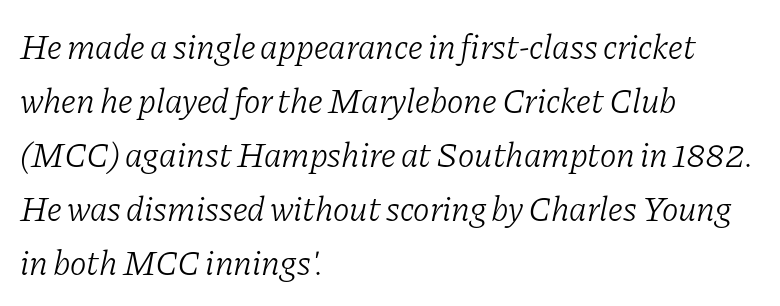
The letters advance in unequal steps, a hallmark of proportional type. This is oblique type, the kind used for emphasis or titles. Old-style or modern, the face here clearly has serifs. The type is set solid horizontally, with unmodified tracking. This rendering features lettering with no underline.
